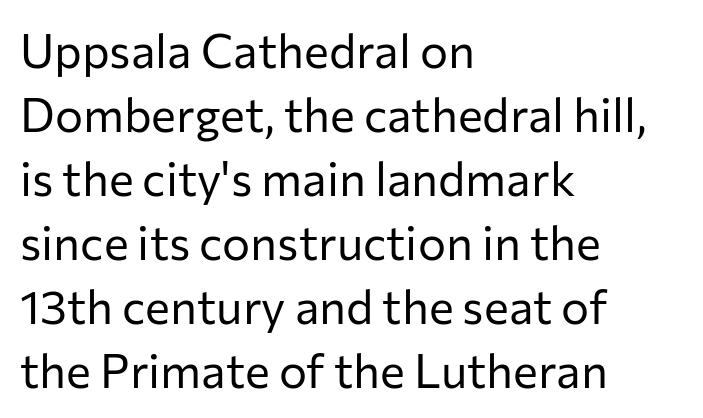
Line beginnings align vertically; line endings do not. Unlike a traditional serif, this face leaves its strokes unadorned. Vertical strokes here are truly vertical. Each letter keeps its own natural width here, so spacing adapts to shape.
